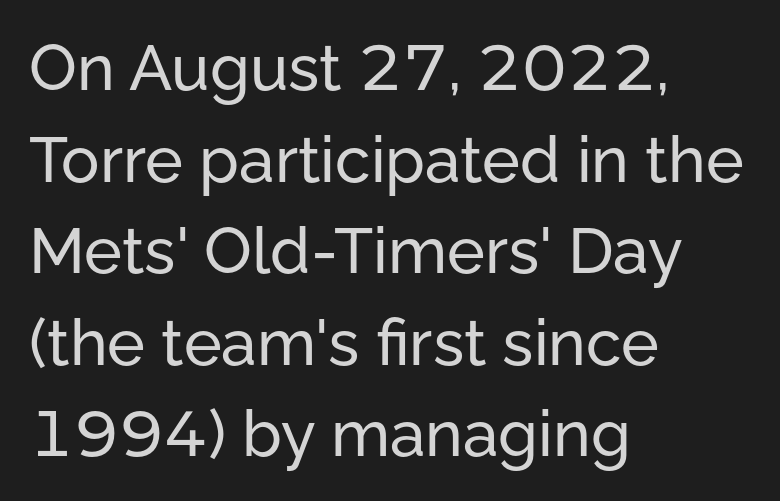
{"serif": "no", "italic": "no", "width": "normal", "stroke_contrast": "low", "x_height": "medium", "monospaced": "no", "underline": "no", "align": "left", "line_spacing": "normal", "line_spacing_ratio": 1.43, "letter_spacing": "normal", "letter_spacing_em": 0.0, "glyph_px": 64}
